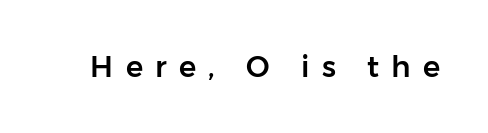
The image shows 29 px sans-serif type, upright; set unusually wide letter spacing (+0.42 em), not underlined; low stroke contrast and a medium x-height.
